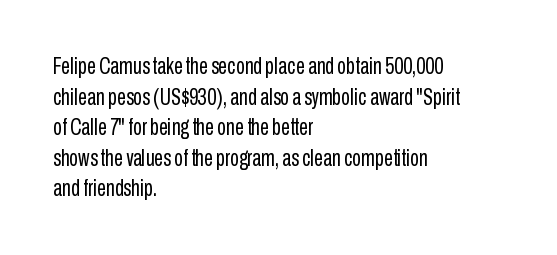
Q: Is the text bold? A: No.
Q: Is the text italic (slanted)? A: No, it is upright.
Q: Is the text underlined? A: No.
Q: How is the paragraph aligned? A: Left-aligned.
Q: Is the spacing between letters normal or unusually wide? A: Normal.
Q: Is the spacing between lines tight, normal or loose? A: Normal.
